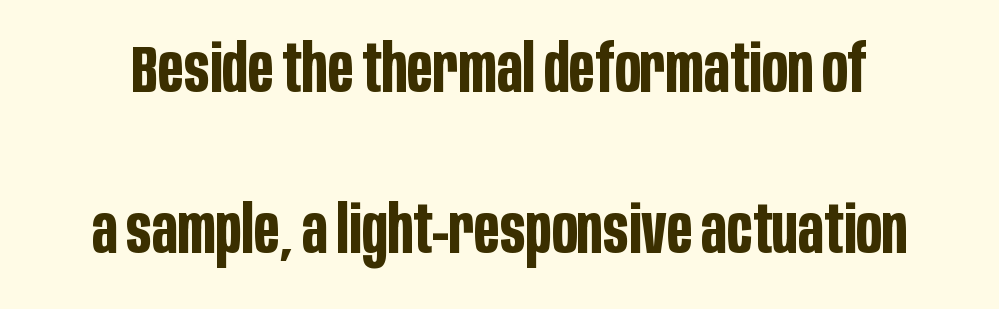
Looks like regular typesetting: each glyph gets only the width it needs. Unlike a traditional serif, this face leaves its strokes unadorned. Descenders are the only things crossing below the line. These lines keep a tight, regular rhythm from letter to letter. Do the letters lean? They stand straight. How would I describe the line gaps? Wide and relaxed.
